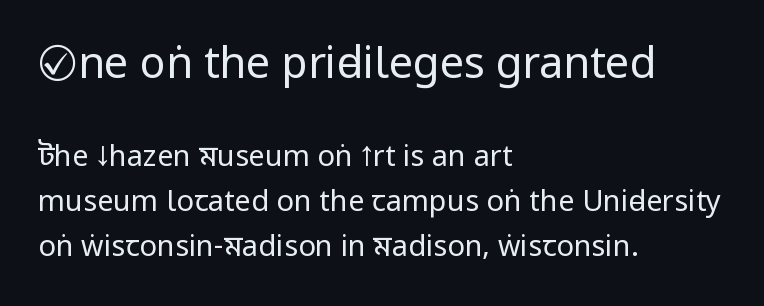
The image shows 43 px regular-weight, condensed sans-serif type, upright; set left-aligned, normal line spacing (1.55x), normal letter spacing, not underlined; the first (top) block is 1.48x larger; low stroke contrast.
